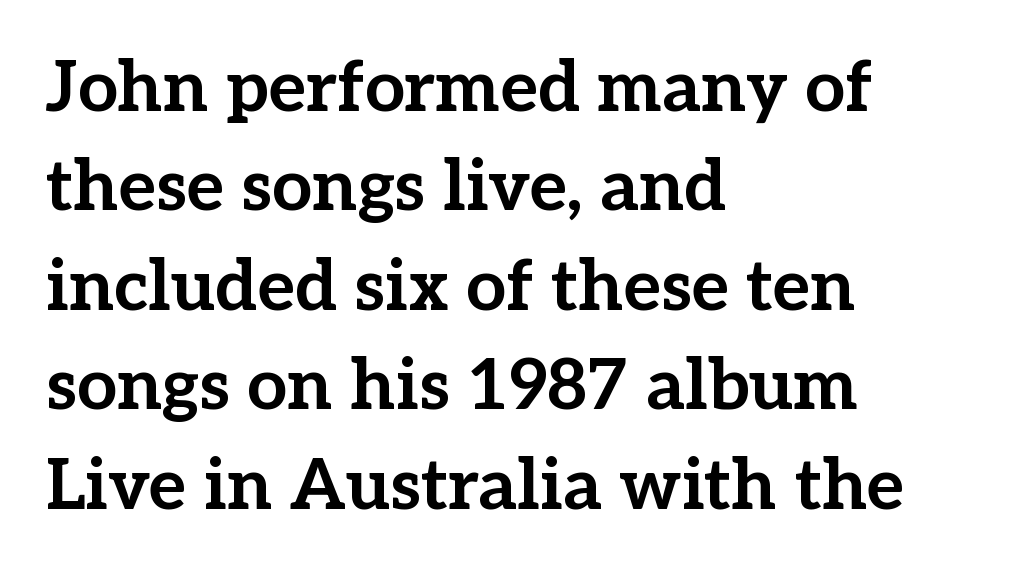
Q: Is the text bold? A: Yes.
Q: Is the text italic (slanted)? A: No, it is upright.
Q: Is the typeface a serif or a sans-serif typeface? A: Serif.
Q: Is the text underlined? A: No.
Q: How is the paragraph aligned? A: Left-aligned.
Q: Is the spacing between letters normal or unusually wide? A: Normal.
Q: Is the spacing between lines tight, normal or loose? A: Normal.
Q: Width (condensed, normal, or wide)? A: Normal.
Q: Stroke contrast? A: Low.
Q: x-height? A: Medium.
Q: Monospaced? A: No.
